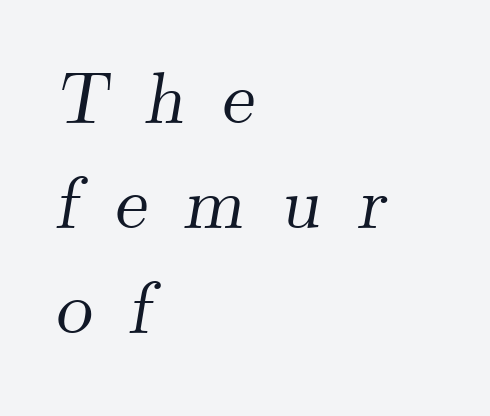
The image shows 73 px serif type, italic (leaning right); set left-aligned, normal line spacing (1.44x), unusually wide letter spacing (+0.5 em), not underlined; medium stroke contrast and a small x-height.
